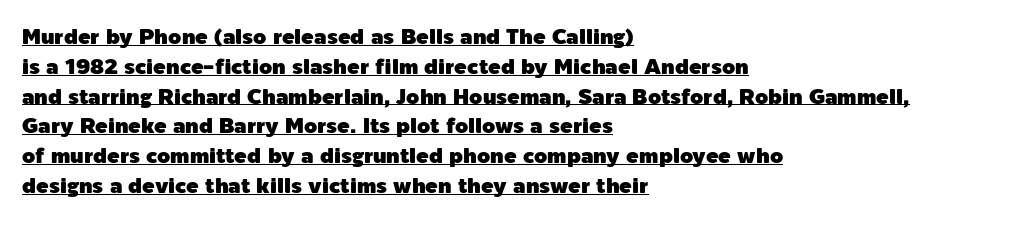
Q: Is the text italic (slanted)? A: No, it is upright.
Q: Is the text underlined? A: Yes.
Q: How is the paragraph aligned? A: Left-aligned.
Q: Is the spacing between letters normal or unusually wide? A: Normal.
Q: Is the spacing between lines tight, normal or loose? A: Normal.
